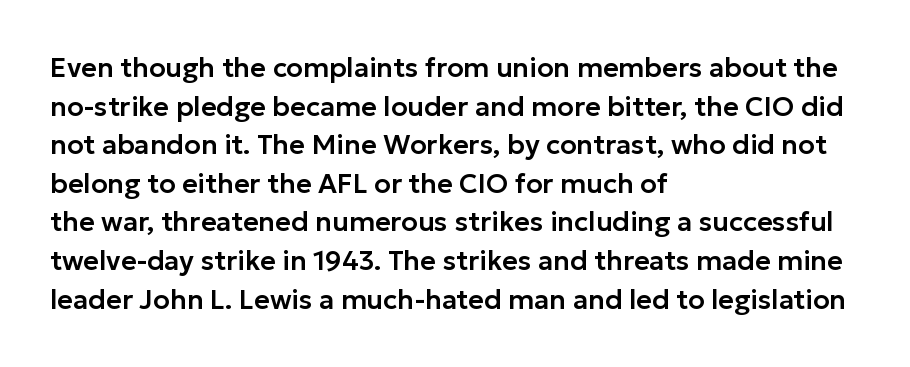
Tracking value appears to be zero — textbook default spacing. The font's upright variant was chosen for this text. Alignment: flush left. Rows of type keep a routine distance in the vertical direction. This rendering features lettering with no underline.
